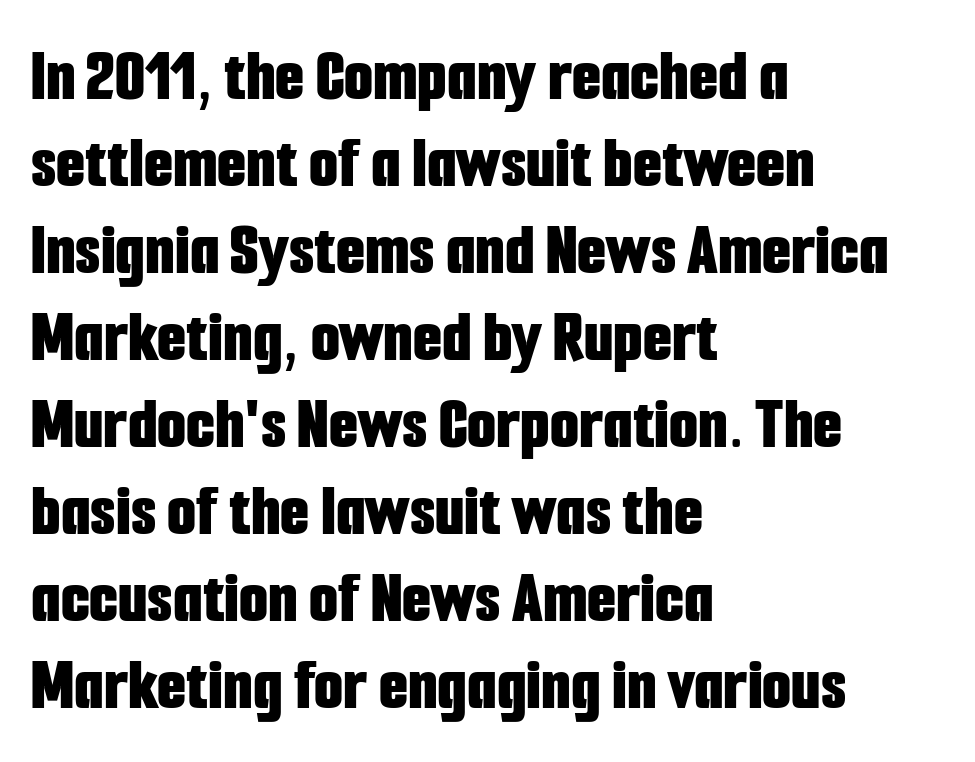
Q: Is the text bold? A: Yes.
Q: Is the text italic (slanted)? A: No, it is upright.
Q: Is the typeface a serif or a sans-serif typeface? A: Sans-serif.
Q: Is the text underlined? A: No.
Q: How is the paragraph aligned? A: Left-aligned.
Q: Is the spacing between letters normal or unusually wide? A: Normal.
Q: Width (condensed, normal, or wide)? A: Condensed.
Q: Stroke contrast? A: Low.
Q: x-height? A: Medium.
Q: Monospaced? A: No.
